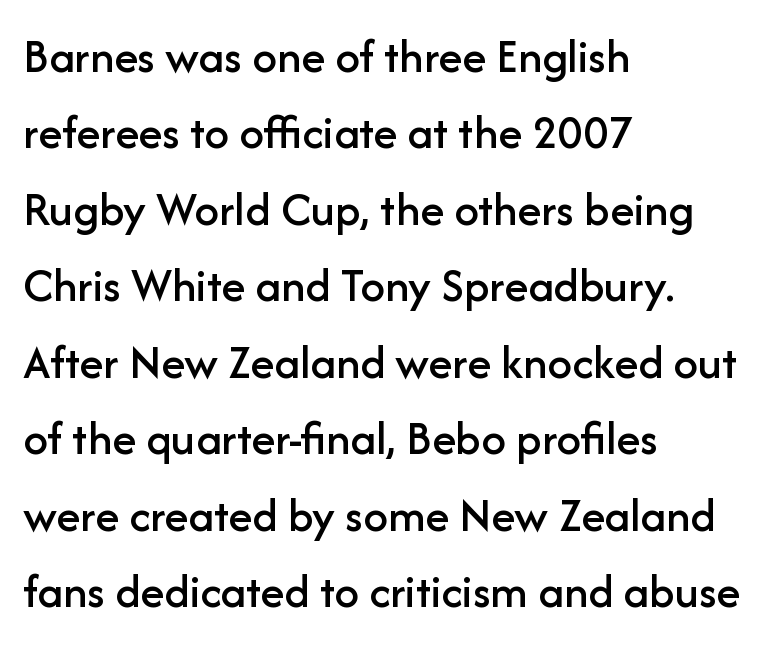
The image shows 49 px sans-serif type, upright; set left-aligned, normal line spacing (1.56x), normal letter spacing, not underlined; low stroke contrast and a medium x-height.
